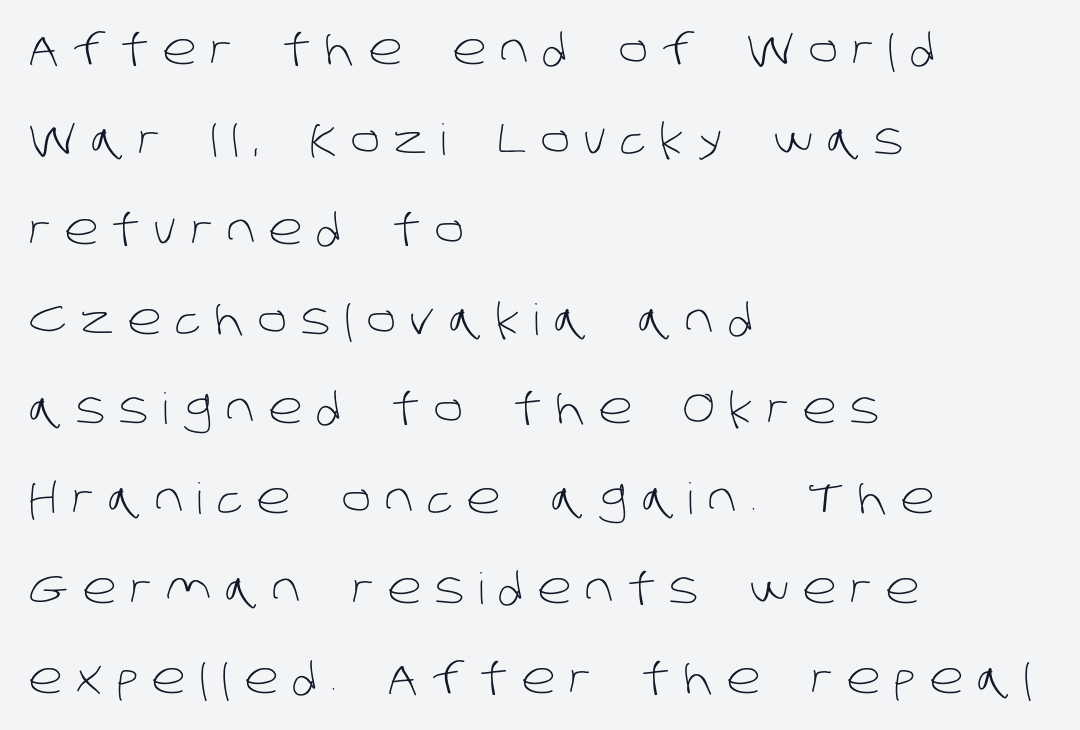
The passage shown is typed in a proportional face where columns would drift. Unmarked baselines from the first word to the last. These lines stand farther apart than default settings would place them. No letter is thick-stroked: the sample isn't bold.
